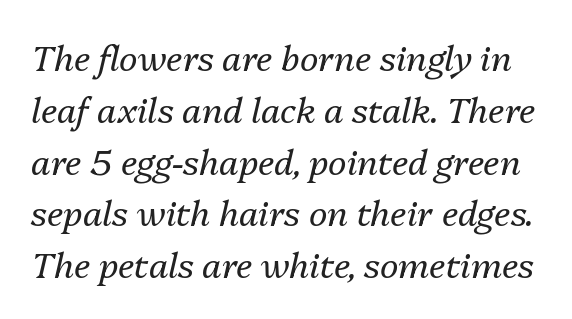
Baseline-to-baseline distance is the conventional proportion of letter height. Italic: yes, the glyphs are oblique. Character widths vary here, with narrow letters taking less room than wide ones. Underline: absent. The rendering keeps characters at their native spacing. The font is comparable to plain body text, perhaps lighter.
